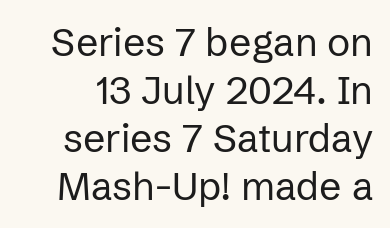
{"serif": "no", "italic": "no", "bold": "no", "weight": "regular", "width": "normal", "stroke_contrast": "low", "x_height": "medium", "monospaced": "no", "underline": "no", "line_spacing_ratio": 1.23, "letter_spacing": "normal", "letter_spacing_em": 0.0, "glyph_px": 39}
